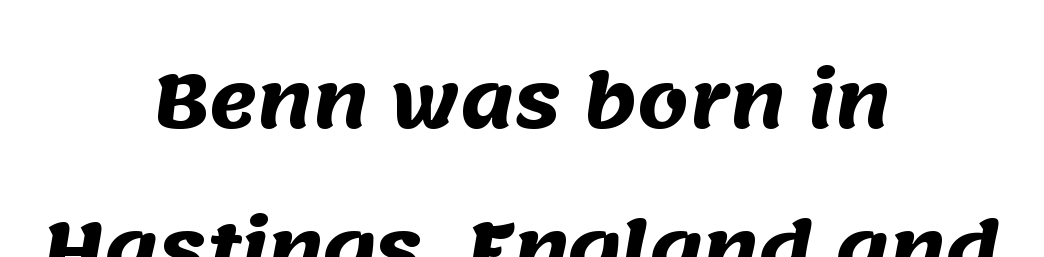
{"serif": "no", "bold": "yes", "weight": "heavy", "width": "normal", "stroke_contrast": "medium", "x_height": "large", "monospaced": "no", "underline": "no", "align": "center", "line_spacing": "loose", "line_spacing_ratio": 2.03, "letter_spacing": "normal", "letter_spacing_em": 0.0, "glyph_px": 73}
